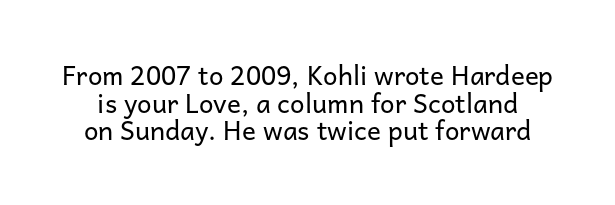
Q: Is the text bold? A: No.
Q: Is the text italic (slanted)? A: No, it is upright.
Q: Is the text underlined? A: No.
Q: Is the spacing between letters normal or unusually wide? A: Normal.
Q: Is the spacing between lines tight, normal or loose? A: Tight.
